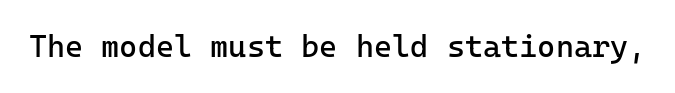
{"serif": "no", "italic": "no", "bold": "no", "weight": "regular", "width": "normal", "stroke_contrast": "low", "x_height": "medium", "underline": "no", "letter_spacing": "normal", "letter_spacing_em": 0.0, "glyph_px": 31}
